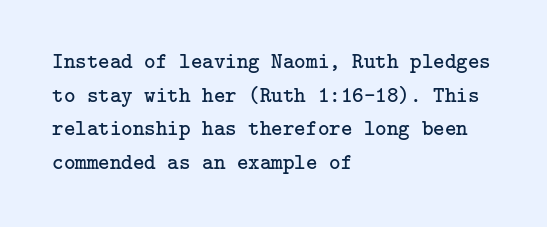
{"italic": "no", "bold": "no", "underline": "no", "align": "left", "line_spacing": "normal", "line_spacing_ratio": 1.53, "letter_spacing": "normal", "letter_spacing_em": 0.0, "glyph_px": 22}
